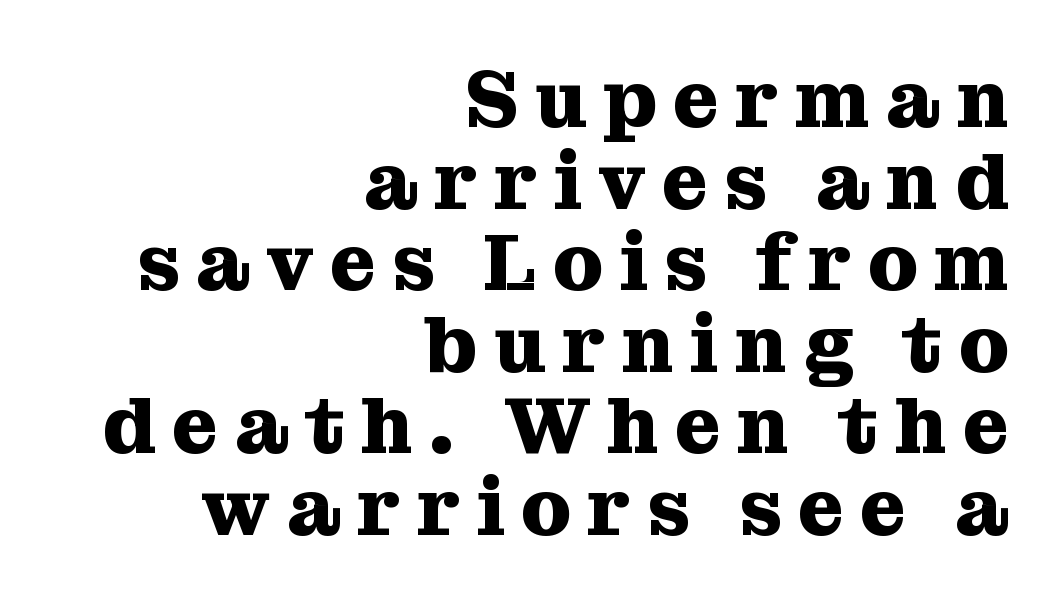
The image shows 80 px heavy serif type, upright; set right-aligned, tight line spacing (1.02x), unusually wide letter spacing (+0.2 em), not underlined; medium stroke contrast and a medium x-height.
